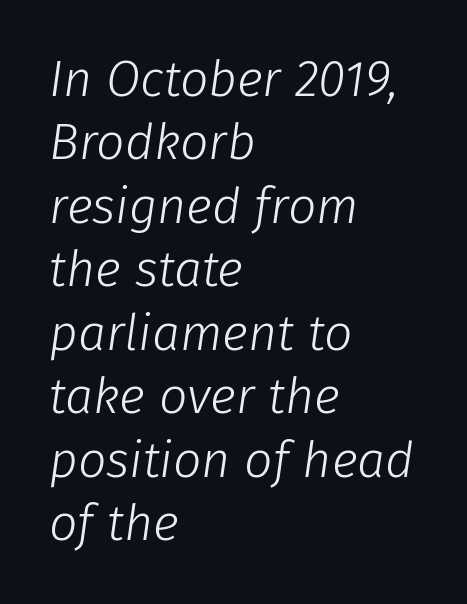
{"italic": "yes", "lean": "right", "slant_degrees": 8, "bold": "no", "weight": "light", "width": "normal", "stroke_contrast": "low", "x_height": "medium", "monospaced": "no", "underline": "no", "align": "left", "line_spacing": "normal", "line_spacing_ratio": 1.27, "letter_spacing": "normal", "letter_spacing_em": 0.0, "glyph_px": 50}
